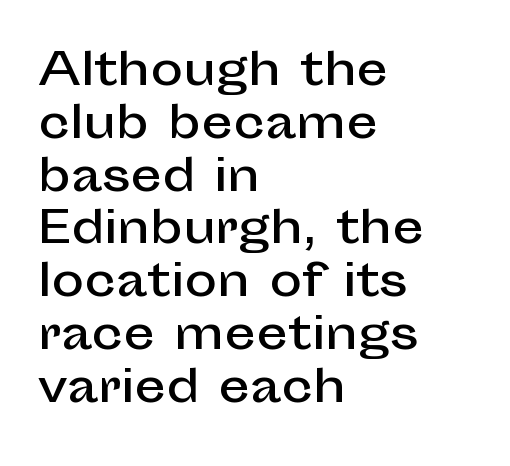
{"serif": "no", "italic": "no", "width": "normal", "stroke_contrast": "low", "x_height": "medium", "monospaced": "no", "underline": "no", "align": "left", "line_spacing_ratio": 1.2, "letter_spacing": "normal", "letter_spacing_em": 0.0, "glyph_px": 44}
